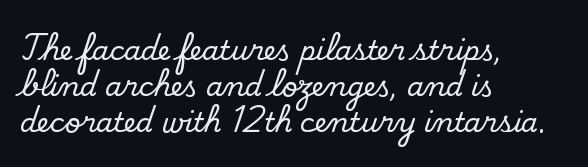
Plain, unruled lines of type. The tracking reads as untouched default to a designer's eye. Typeset ragged right — the left edge is the straight one. A light-to-regular cut is what we see here.
